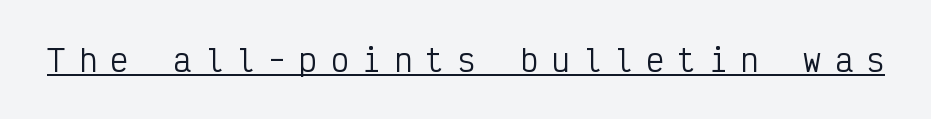
Nothing heavy about these letters — not bold at all. Posture: vertical. Does extra space separate the letters? Yes, quite a lot of it. Serif or sans? Sans — the stroke terminals are bare. Looks like terminal output: every glyph gets an equal slot.
